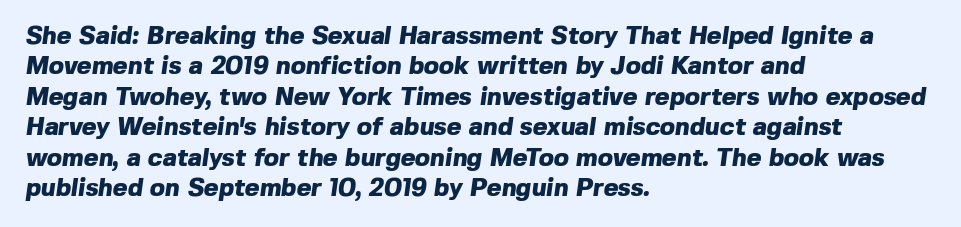
Summary of weight: heavy, a full bold. Lines of text with bare space underneath. Notice how the passage keeps a crisp vertical edge on the left only. The passage shown has conventional tracking throughout.
